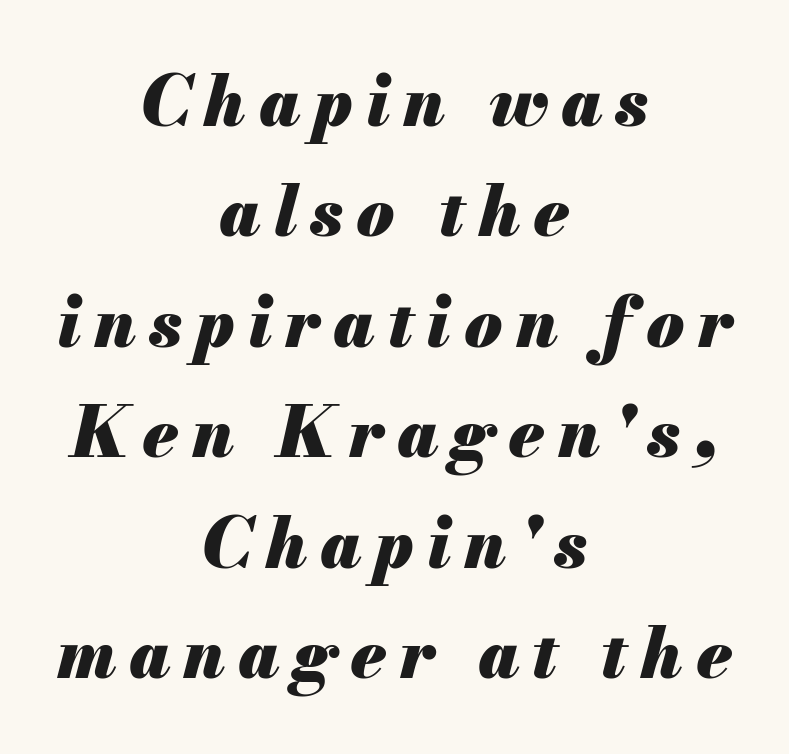
The rendering uses natural spacing where letterforms have individual widths. The passage shown stacks its lines at a standard gap. The specimen reads as italic at a glance. I'd describe the lettering as bold — thick and assertive.
